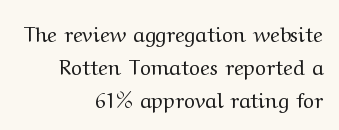
Q: Is the text bold? A: No.
Q: Is the text italic (slanted)? A: No, it is upright.
Q: Is the text underlined? A: No.
Q: How is the paragraph aligned? A: Right-aligned.
Q: Is the spacing between letters normal or unusually wide? A: Normal.
Q: Is the spacing between lines tight, normal or loose? A: Normal.
